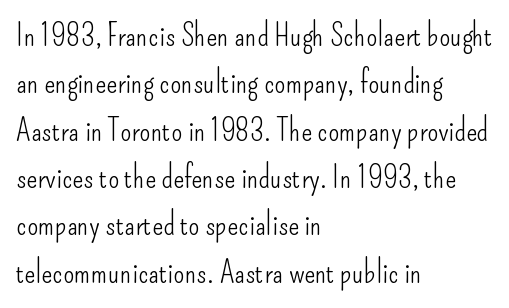
The image shows 32 px light, condensed sans-serif type, upright; set left-aligned, normal line spacing (1.48x), normal letter spacing, not underlined; low stroke contrast and a small x-height.
